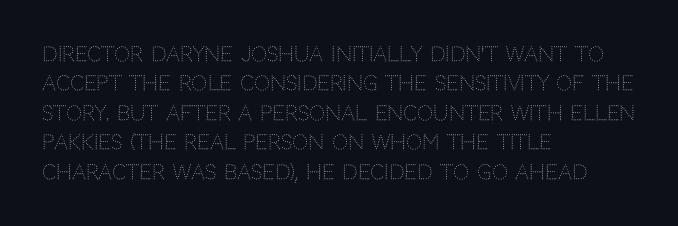
{"italic": "no", "bold": "no", "underline": "no", "align": "left", "line_spacing": "normal", "line_spacing_ratio": 1.47, "letter_spacing": "normal", "letter_spacing_em": 0.0, "glyph_px": 20}
